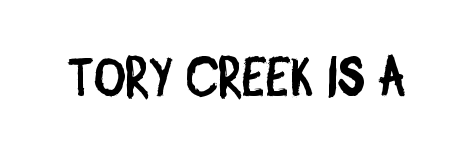
The image shows 54 px condensed sans-serif type; set normal letter spacing, not underlined; low stroke contrast and a large x-height.
